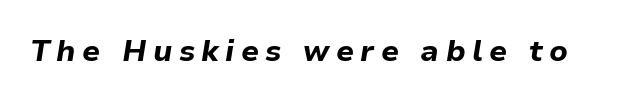
The image shows 30 px bold type, italic (leaning right); set unusually wide letter spacing (+0.21 em), not underlined; low stroke contrast and a medium x-height.
